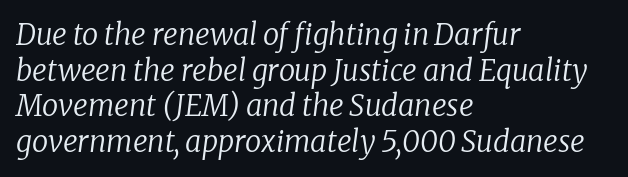
{"serif": "yes", "italic": "yes", "lean": "right", "slant_degrees": 8, "bold": "no", "weight": "regular", "width": "normal", "stroke_contrast": "low", "x_height": "medium", "monospaced": "no", "underline": "no", "align": "left", "line_spacing_ratio": 1.23, "letter_spacing": "normal", "letter_spacing_em": 0.0, "glyph_px": 29}
